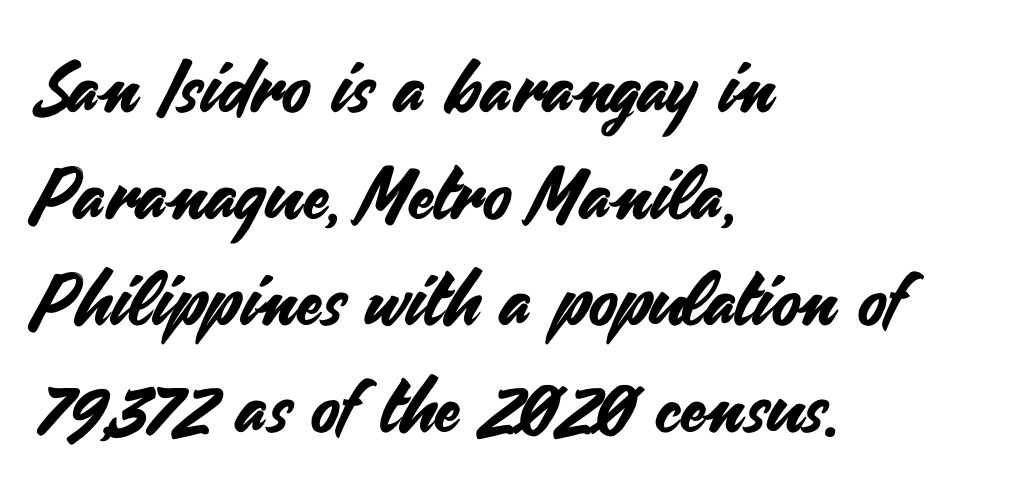
Look at the bottom of the vertical strokes: they stop flat, with no serifs. Anything drawn beneath the words? Only blank space. The lines in this sample share a left origin and differ only in where they stop. This sample has the flowing, uneven cadence of proportional lettering. One glance says typical: line gaps are just what's usual.
